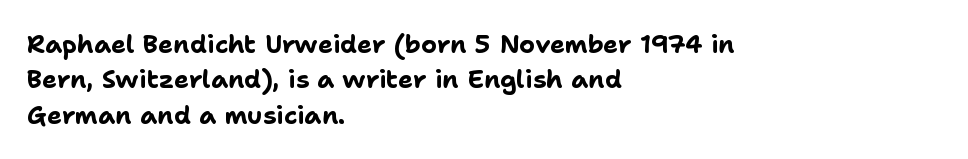
The strokes are fattened all the way to bold. Does the copy run flush right? No — it runs flush left. The face used here is rendered with its standard letterfit. Does the leading feel generous? No, just average. The typography opts for an upright posture over an oblique one.
